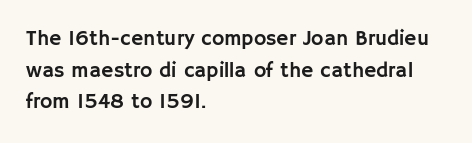
Q: Is the text italic (slanted)? A: No, it is upright.
Q: Is the text underlined? A: No.
Q: How is the paragraph aligned? A: Left-aligned.
Q: Is the spacing between letters normal or unusually wide? A: Normal.
Q: Is the spacing between lines tight, normal or loose? A: Normal.
